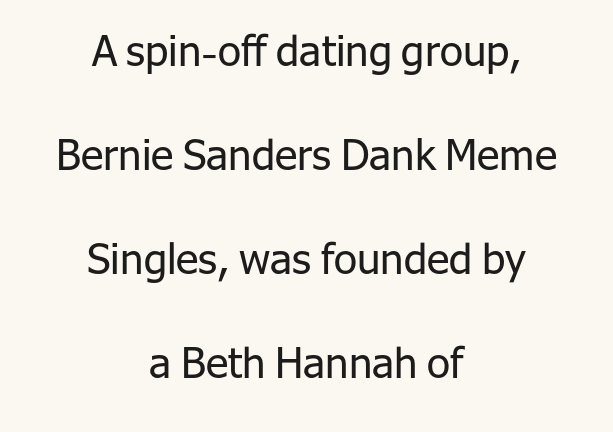
Q: Is the text bold? A: No.
Q: Is the text italic (slanted)? A: No, it is upright.
Q: Is the typeface a serif or a sans-serif typeface? A: Sans-serif.
Q: Is the text underlined? A: No.
Q: How is the paragraph aligned? A: Centered.
Q: Is the spacing between letters normal or unusually wide? A: Normal.
Q: Is the spacing between lines tight, normal or loose? A: Loose.
Q: Width (condensed, normal, or wide)? A: Normal.
Q: Stroke contrast? A: Low.
Q: x-height? A: Medium.
Q: Monospaced? A: No.
